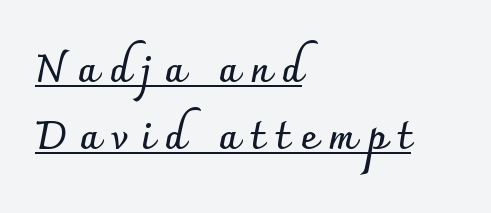
Q: Is the text bold? A: Yes.
Q: Is the text italic (slanted)? A: Yes.
Q: Is the typeface a serif or a sans-serif typeface? A: Sans-serif.
Q: Is the text underlined? A: Yes.
Q: How is the paragraph aligned? A: Left-aligned.
Q: Is the spacing between letters normal or unusually wide? A: Unusually wide.
Q: Width (condensed, normal, or wide)? A: Normal.
Q: Stroke contrast? A: Low.
Q: x-height? A: Small.
Q: Monospaced? A: No.
